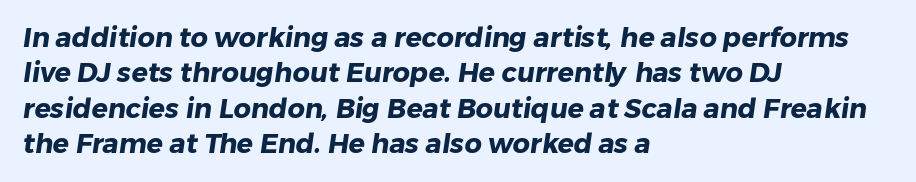
In terms of leading, this rendering sits right in the middle. The gaps between neighbouring characters are ordinary and unremarkable. The baseline area is clear. Chunky letters — that's bold for sure. The setting favours the left margin, as ordinary paragraphs usually do.
